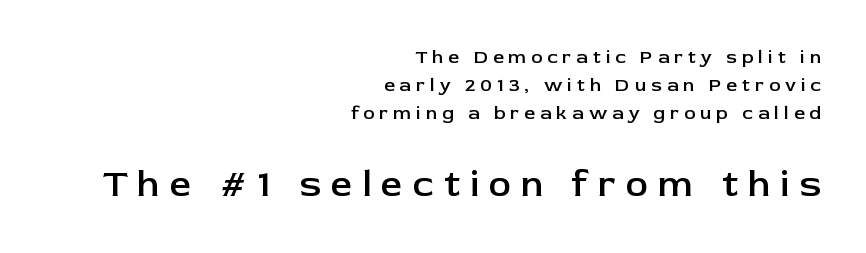
{"serif": "no", "italic": "no", "bold": "semi", "weight": "semibold", "width": "normal", "stroke_contrast": "low", "x_height": "medium", "monospaced": "no", "underline": "no", "align": "right", "line_spacing": "normal", "line_spacing_ratio": 1.48, "letter_spacing": "wide", "letter_spacing_em": 0.26, "larger_block": "second", "size_ratio": 2.0, "glyph_px": 38}
